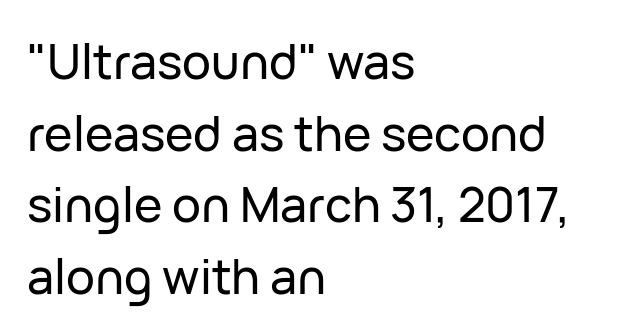
Plain, unruled lines of type. Vertically, the passage feels balanced, rows spaced as you'd expect. Alignment: flush left. Type style note: lacks serifs.
